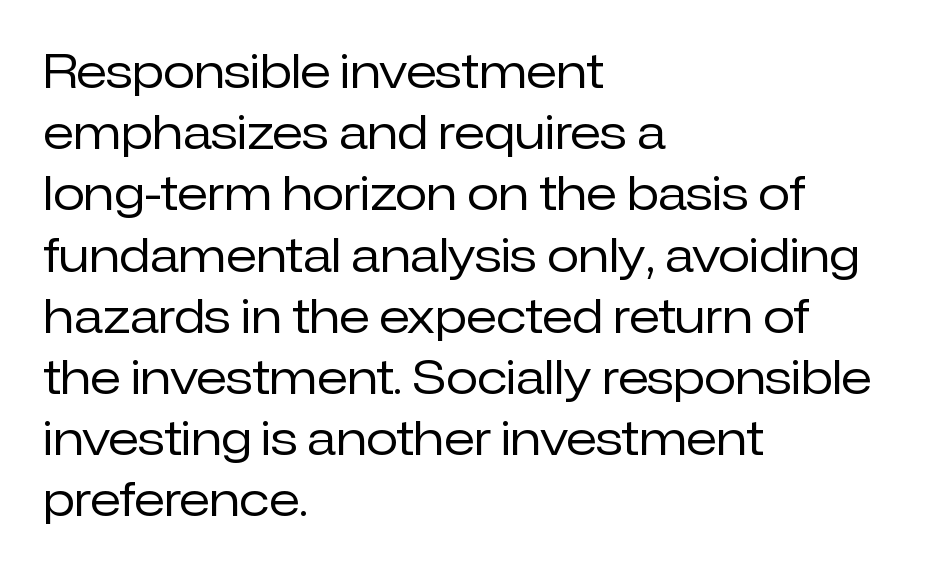
{"serif": "no", "italic": "no", "bold": "no", "weight": "regular", "width": "normal", "stroke_contrast": "low", "x_height": "medium", "monospaced": "no", "underline": "no", "align": "left", "line_spacing": "normal", "line_spacing_ratio": 1.33, "letter_spacing": "normal", "letter_spacing_em": 0.0, "glyph_px": 46}
